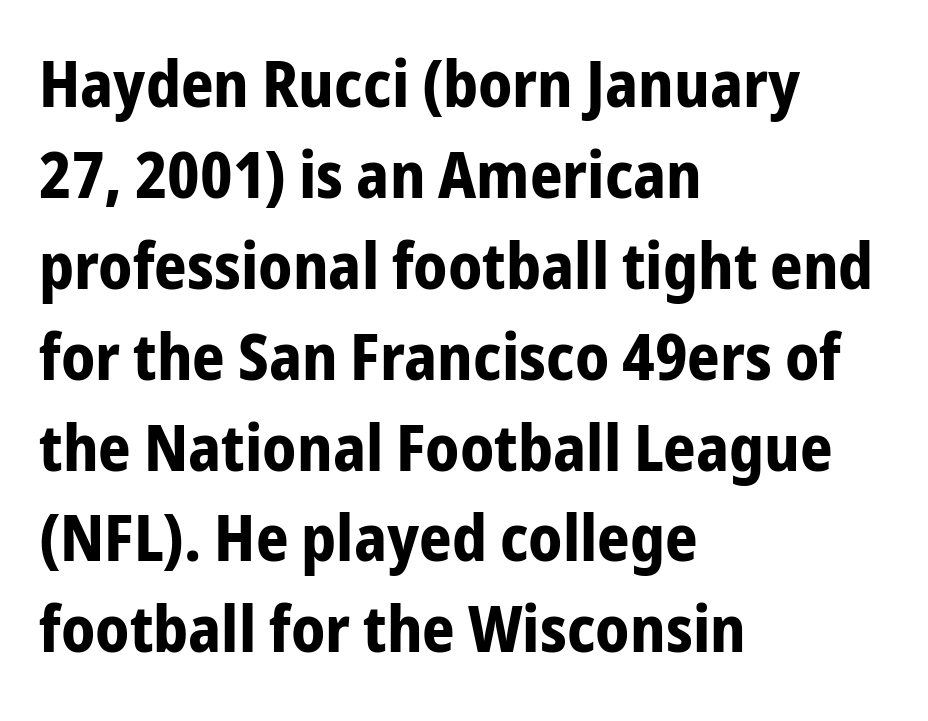
The image shows 64 px bold, condensed sans-serif type, upright; set left-aligned, normal line spacing (1.42x), normal letter spacing, not underlined; low stroke contrast and a medium x-height.
